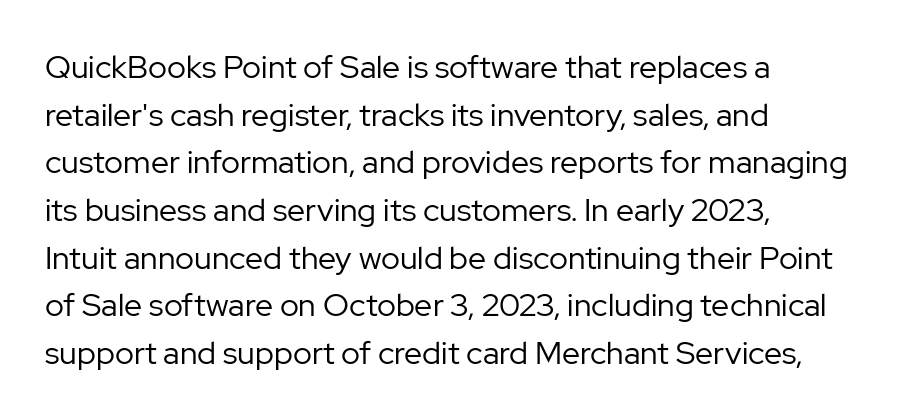
Q: Is the text bold? A: No.
Q: Is the text italic (slanted)? A: No, it is upright.
Q: Is the typeface a serif or a sans-serif typeface? A: Sans-serif.
Q: Is the text underlined? A: No.
Q: How is the paragraph aligned? A: Left-aligned.
Q: Is the spacing between letters normal or unusually wide? A: Normal.
Q: Is the spacing between lines tight, normal or loose? A: Normal.
Q: Width (condensed, normal, or wide)? A: Normal.
Q: Stroke contrast? A: Low.
Q: x-height? A: Medium.
Q: Monospaced? A: No.
